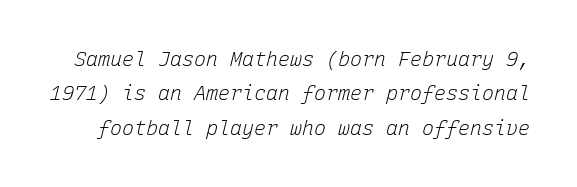
Q: Is the text bold? A: No.
Q: Is the text italic (slanted)? A: Yes, it leans right by about 15 degrees.
Q: Is the text underlined? A: No.
Q: Is the spacing between letters normal or unusually wide? A: Normal.
